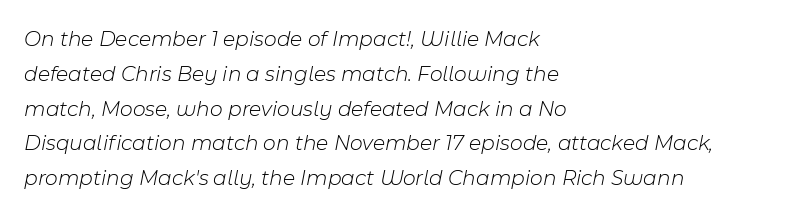
Q: Is the text bold? A: No.
Q: Is the text italic (slanted)? A: Yes, it leans right by about 11 degrees.
Q: Is the text underlined? A: No.
Q: How is the paragraph aligned? A: Left-aligned.
Q: Is the spacing between letters normal or unusually wide? A: Normal.
Q: Is the spacing between lines tight, normal or loose? A: Normal.
